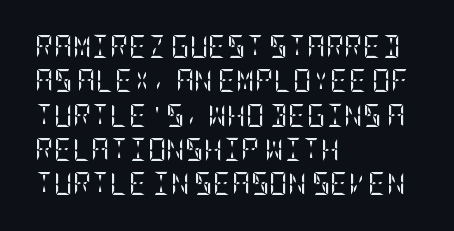
The image shows 23 px text type, upright; set left-aligned, normal line spacing (1.49x), normal letter spacing, not underlined.
